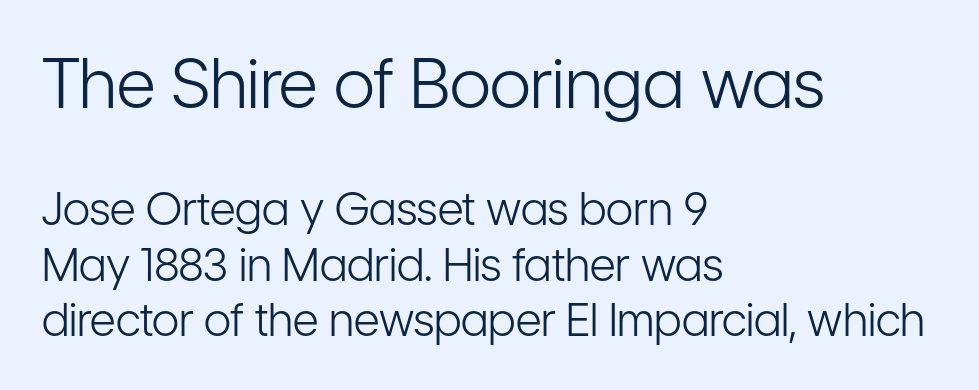
A student would call this left alignment; a typographer would say flush left, rag right. Is the lower block the larger one? No — the upper block carries the bigger type. Stroke terminals: plain, sans-serif. Rendered with straight, roman letterforms.
